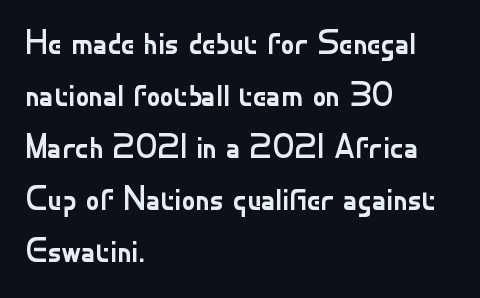
The image shows 34 px regular-weight sans-serif type, upright; set left-aligned, normal line spacing (1.53x), normal letter spacing, not underlined; low stroke contrast and a small x-height.
